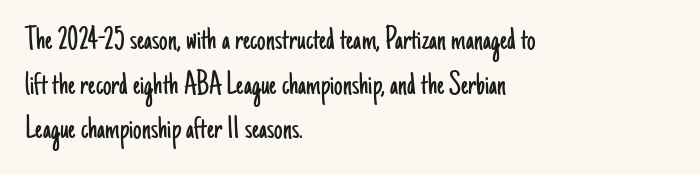
The image shows 34 px light, condensed sans-serif type, upright; set left-aligned, normal line spacing (1.31x), normal letter spacing, not underlined; low stroke contrast and a small x-height.
